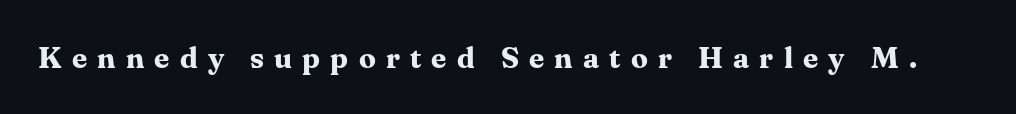
Loose tracking; the words dissolve into strings of separated letters. The passage shown is not underscored anywhere. Think of a printed novel: that variable character pitch is what you see here. Rendered with straight, roman letterforms. Serifs: yes, visible at the terminals of the letterforms. Every letter is thick-stroked: bold, no question.
